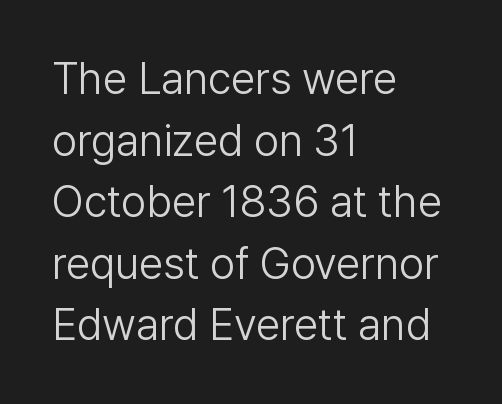
Q: Is the text bold? A: No.
Q: Is the text italic (slanted)? A: No, it is upright.
Q: Is the typeface a serif or a sans-serif typeface? A: Sans-serif.
Q: Is the text underlined? A: No.
Q: How is the paragraph aligned? A: Left-aligned.
Q: Is the spacing between letters normal or unusually wide? A: Normal.
Q: Is the spacing between lines tight, normal or loose? A: Normal.
Q: Width (condensed, normal, or wide)? A: Normal.
Q: Stroke contrast? A: Low.
Q: x-height? A: Medium.
Q: Monospaced? A: No.
